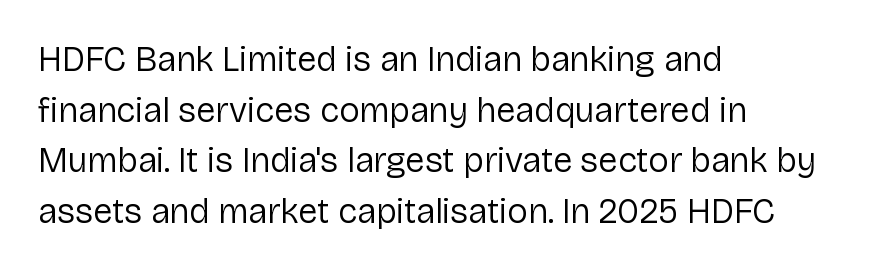
Q: Is the text bold? A: No.
Q: Is the text italic (slanted)? A: No, it is upright.
Q: Is the typeface a serif or a sans-serif typeface? A: Sans-serif.
Q: Is the text underlined? A: No.
Q: How is the paragraph aligned? A: Left-aligned.
Q: Is the spacing between letters normal or unusually wide? A: Normal.
Q: Is the spacing between lines tight, normal or loose? A: Normal.
Q: Width (condensed, normal, or wide)? A: Normal.
Q: Stroke contrast? A: Low.
Q: x-height? A: Medium.
Q: Monospaced? A: No.
